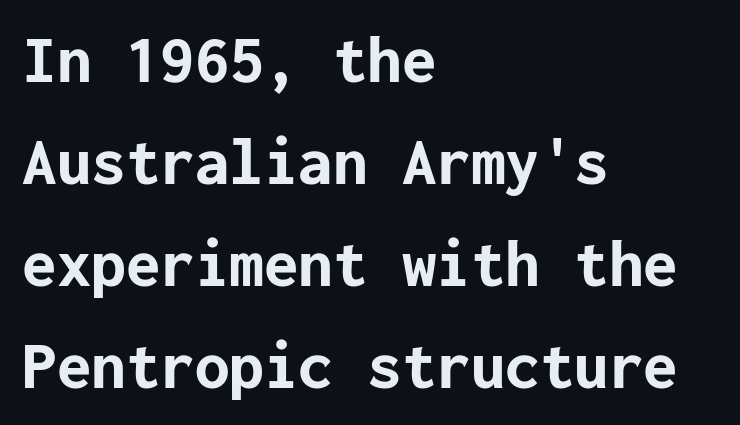
{"serif": "no", "italic": "no", "bold": "yes", "weight": "bold", "width": "normal", "stroke_contrast": "low", "x_height": "medium", "underline": "no", "align": "left", "line_spacing": "normal", "line_spacing_ratio": 1.48, "letter_spacing": "normal", "letter_spacing_em": 0.0, "glyph_px": 69}
